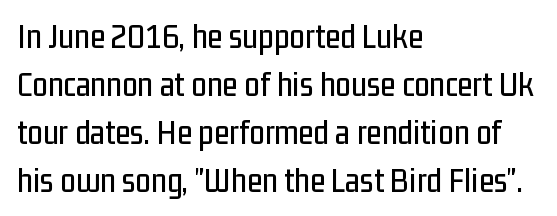
The image shows 35 px condensed sans-serif type, upright; set left-aligned, normal line spacing (1.37x), normal letter spacing, not underlined; low stroke contrast and a medium x-height.
